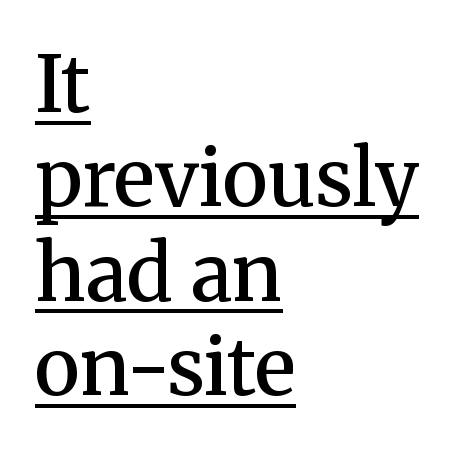
The image shows 78 px semibold serif type, upright; set left-aligned, line spacing 1.21x, normal letter spacing, underlined; medium stroke contrast and a medium x-height.
